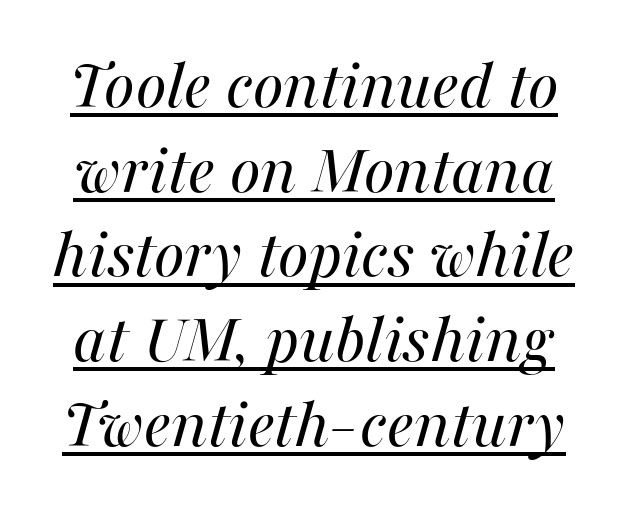
Q: Is the text bold? A: No.
Q: Is the text italic (slanted)? A: Yes, it leans right by about 16 degrees.
Q: Is the text underlined? A: Yes.
Q: Is the spacing between letters normal or unusually wide? A: Normal.
Q: Width (condensed, normal, or wide)? A: Normal.
Q: Stroke contrast? A: Medium.
Q: x-height? A: Medium.
Q: Monospaced? A: No.
